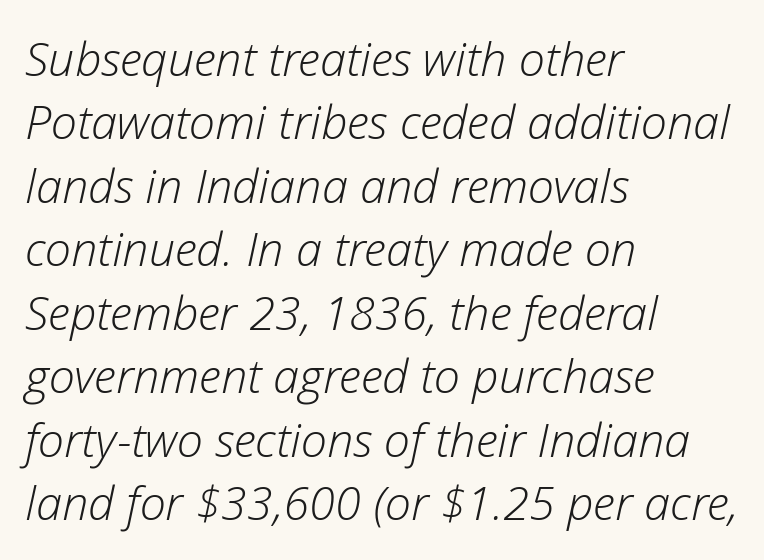
The image shows 47 px light type, italic (leaning right); set left-aligned, normal line spacing (1.35x), normal letter spacing, not underlined; low stroke contrast and a medium x-height.
